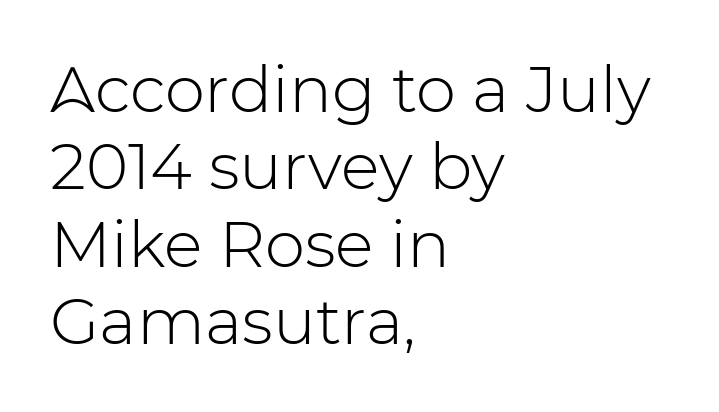
Q: Is the text bold? A: No.
Q: Is the text italic (slanted)? A: No, it is upright.
Q: Is the typeface a serif or a sans-serif typeface? A: Sans-serif.
Q: Is the text underlined? A: No.
Q: How is the paragraph aligned? A: Left-aligned.
Q: Is the spacing between letters normal or unusually wide? A: Normal.
Q: Width (condensed, normal, or wide)? A: Normal.
Q: Stroke contrast? A: Low.
Q: x-height? A: Medium.
Q: Monospaced? A: No.
